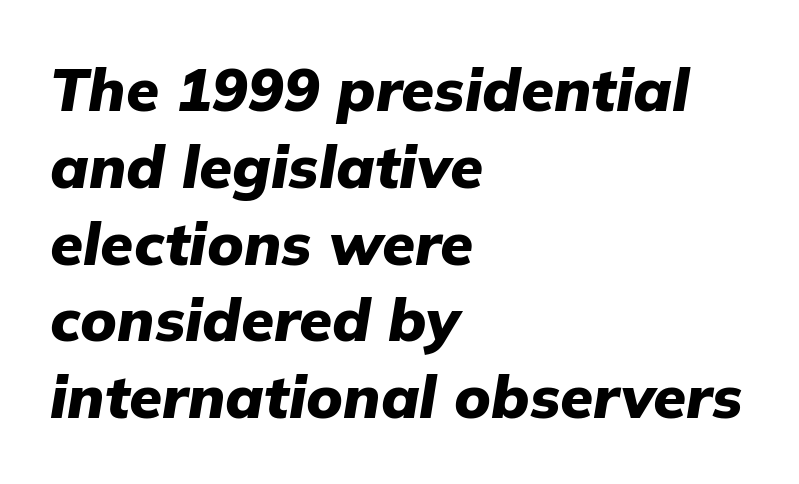
Q: Is the text bold? A: Yes.
Q: Is the text italic (slanted)? A: Yes, it leans right by about 9 degrees.
Q: Is the text underlined? A: No.
Q: How is the paragraph aligned? A: Left-aligned.
Q: Is the spacing between letters normal or unusually wide? A: Normal.
Q: Is the spacing between lines tight, normal or loose? A: Normal.
Q: Width (condensed, normal, or wide)? A: Normal.
Q: Stroke contrast? A: Low.
Q: x-height? A: Medium.
Q: Monospaced? A: No.
